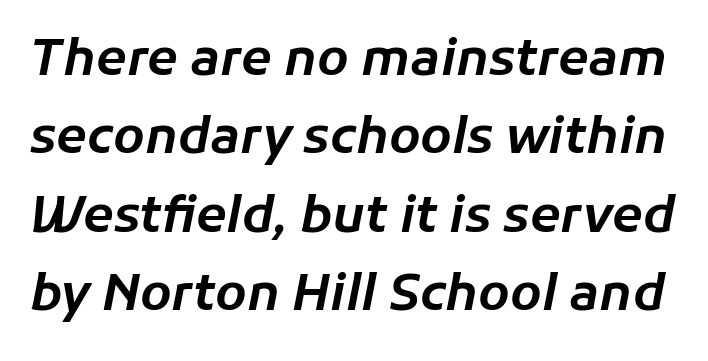
Q: Is the text italic (slanted)? A: Yes, it leans right by about 11 degrees.
Q: Is the text underlined? A: No.
Q: Is the spacing between letters normal or unusually wide? A: Normal.
Q: Is the spacing between lines tight, normal or loose? A: Normal.
Q: Width (condensed, normal, or wide)? A: Normal.
Q: Stroke contrast? A: Low.
Q: x-height? A: Medium.
Q: Monospaced? A: No.
